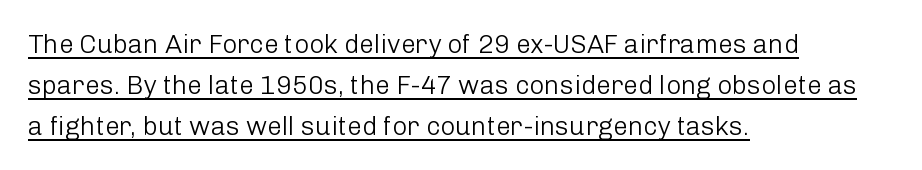
Q: Is the text bold? A: No.
Q: Is the text italic (slanted)? A: No, it is upright.
Q: Is the text underlined? A: Yes.
Q: How is the paragraph aligned? A: Left-aligned.
Q: Is the spacing between letters normal or unusually wide? A: Normal.
Q: Is the spacing between lines tight, normal or loose? A: Normal.
